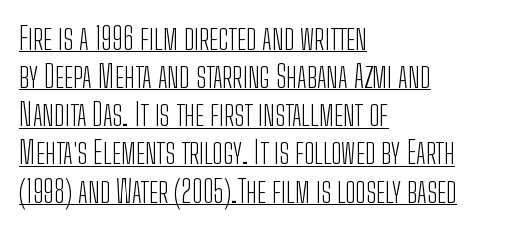
Q: Is the text bold? A: No.
Q: Is the text italic (slanted)? A: No, it is upright.
Q: Is the typeface a serif or a sans-serif typeface? A: Sans-serif.
Q: Is the text underlined? A: Yes.
Q: How is the paragraph aligned? A: Left-aligned.
Q: Is the spacing between letters normal or unusually wide? A: Normal.
Q: Width (condensed, normal, or wide)? A: Condensed.
Q: Stroke contrast? A: Low.
Q: x-height? A: Medium.
Q: Monospaced? A: No.
